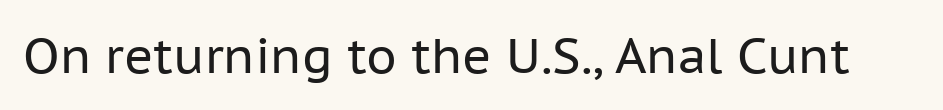
{"serif": "no", "italic": "no", "bold": "no", "weight": "regular", "width": "normal", "stroke_contrast": "low", "x_height": "medium", "monospaced": "no", "underline": "no", "letter_spacing": "normal", "letter_spacing_em": 0.0, "glyph_px": 49}
